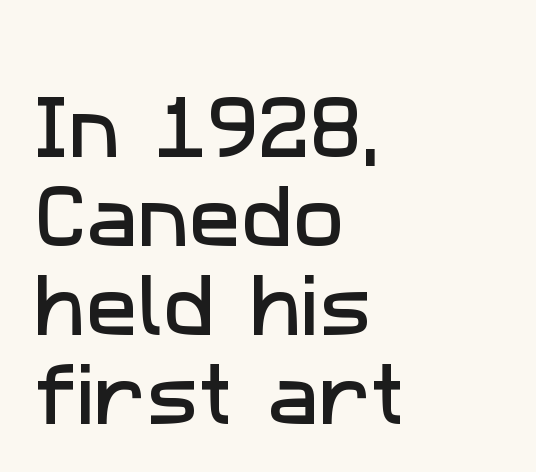
{"serif": "no", "width": "normal", "stroke_contrast": "low", "x_height": "medium", "monospaced": "no", "underline": "no", "align": "left", "line_spacing": "normal", "line_spacing_ratio": 1.29, "letter_spacing": "normal", "letter_spacing_em": 0.0, "glyph_px": 69}
